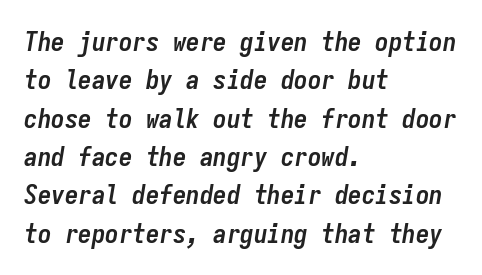
Q: Is the text bold? A: Yes.
Q: Is the text italic (slanted)? A: Yes, it leans right by about 9 degrees.
Q: Is the text underlined? A: No.
Q: How is the paragraph aligned? A: Left-aligned.
Q: Is the spacing between letters normal or unusually wide? A: Normal.
Q: Is the spacing between lines tight, normal or loose? A: Normal.
